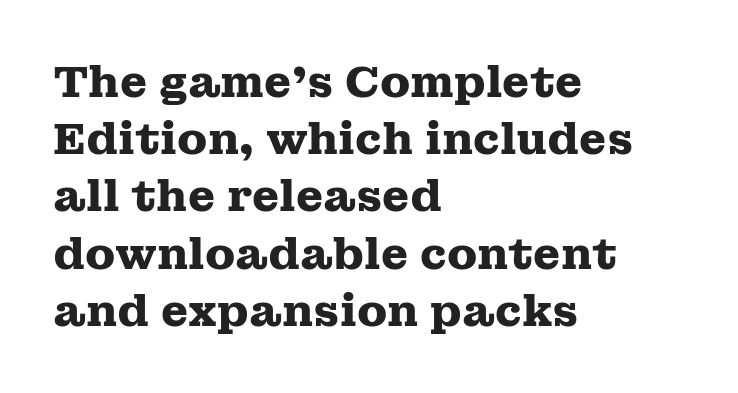
{"serif": "yes", "italic": "no", "bold": "yes", "weight": "heavy", "width": "wide", "stroke_contrast": "medium", "x_height": "medium", "monospaced": "no", "underline": "no", "align": "left", "line_spacing": "normal", "line_spacing_ratio": 1.3, "letter_spacing": "normal", "letter_spacing_em": 0.0, "glyph_px": 44}
